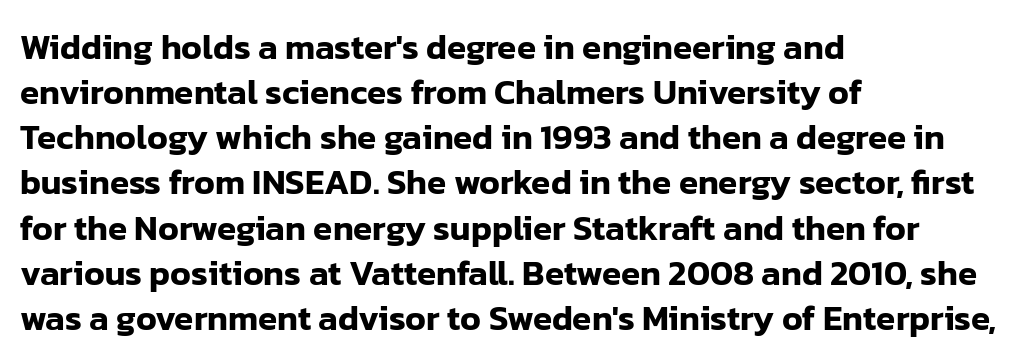
Every character sits straight up, as roman type does. The text block is weighted toward the left margin, trailing off unevenly rightward. The typeface chosen for these lines omits serifs. Underlining? Definitely not there.
